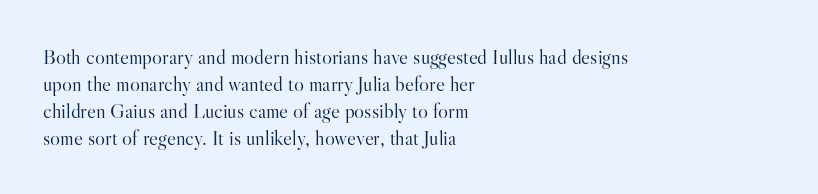
The image shows 21 px text type, upright; set left-aligned, normal line spacing (1.28x), normal letter spacing, not underlined.
